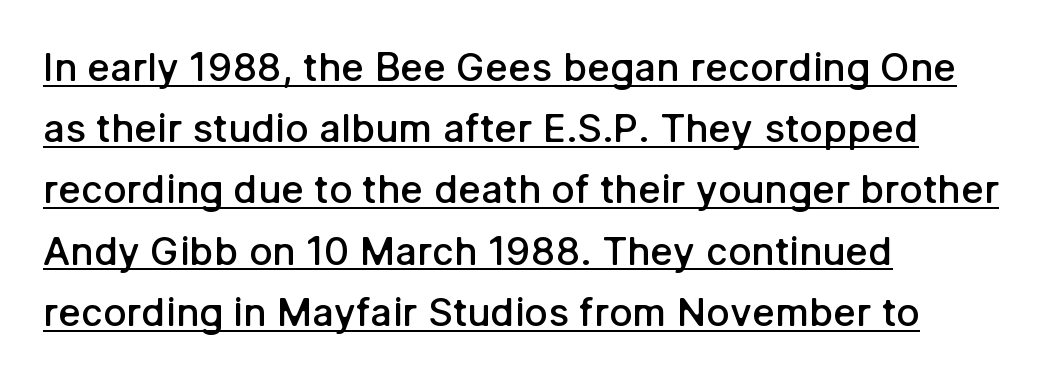
The letters advance in unequal steps, a hallmark of proportional type. Nothing sits at the stroke ends, so this counts as sans-serif. Decoration check: the copy is underlined. Between one letter and the next there's only the usual sliver of space. Layout note: lines flush left.
